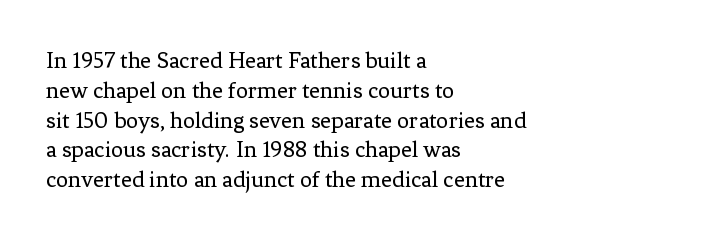
If you drew a line through each stem, it would be perfectly vertical. Tracking value appears to be zero — textbook default spacing. The rag falls on the right side of this text block. The face looks like a standard text weight, possibly lighter. The string is rendered with underlining switched off.
